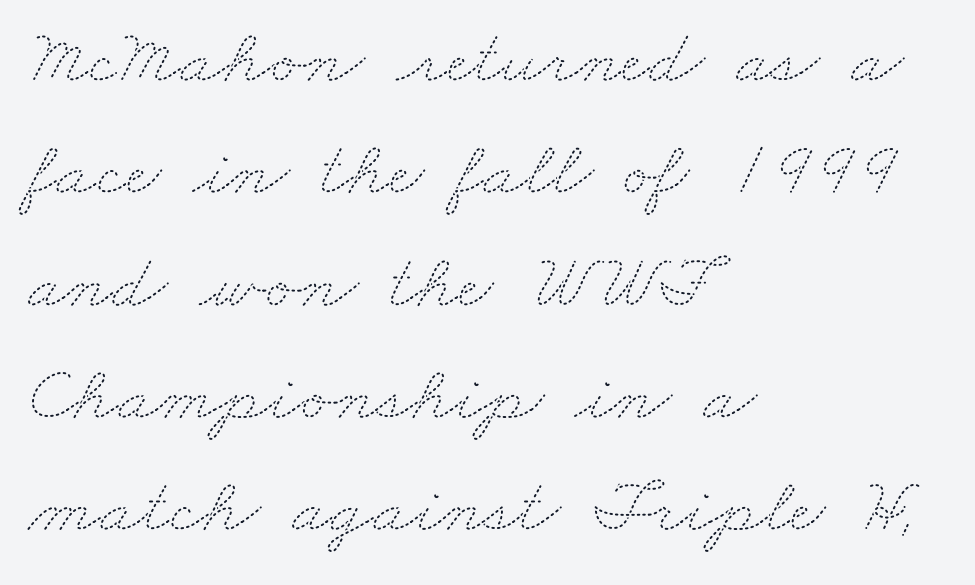
{"bold": "no", "weight": "thin", "width": "wide", "stroke_contrast": "medium", "x_height": "small", "monospaced": "no", "underline": "no", "align": "left", "line_spacing": "normal", "line_spacing_ratio": 1.44, "letter_spacing": "normal", "letter_spacing_em": 0.0, "glyph_px": 78}
